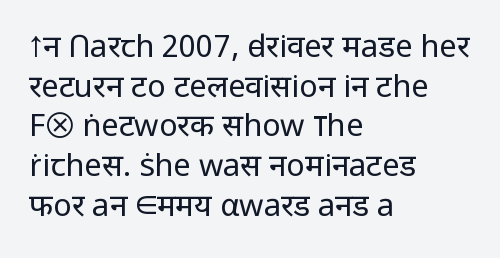
{"serif": "no", "italic": "no", "bold": "no", "weight": "regular", "width": "normal", "stroke_contrast": "low", "x_height": "medium", "monospaced": "no", "underline": "no", "align": "left", "line_spacing": "normal", "line_spacing_ratio": 1.28, "letter_spacing": "normal", "letter_spacing_em": 0.0, "glyph_px": 31}
